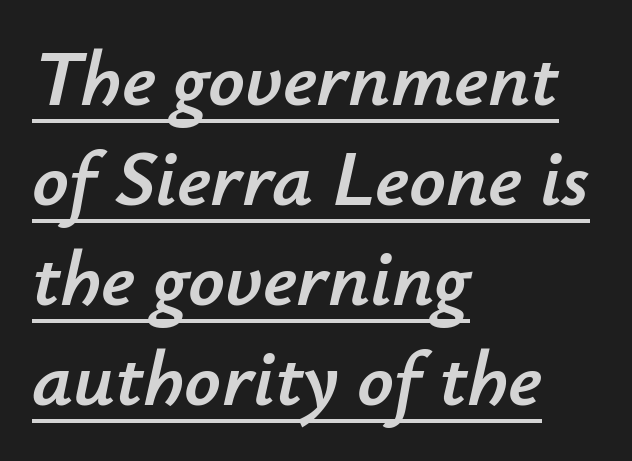
Think of a printed novel: that variable character pitch is what you see here. Default kerning and tracking; the words read as compact shapes. These characters rest on top of a visible drawn line. Left-aligned paragraph, ragged on the right. The block of text has a typical density, with ordinary space between rows. The specimen reads as italic at a glance.
